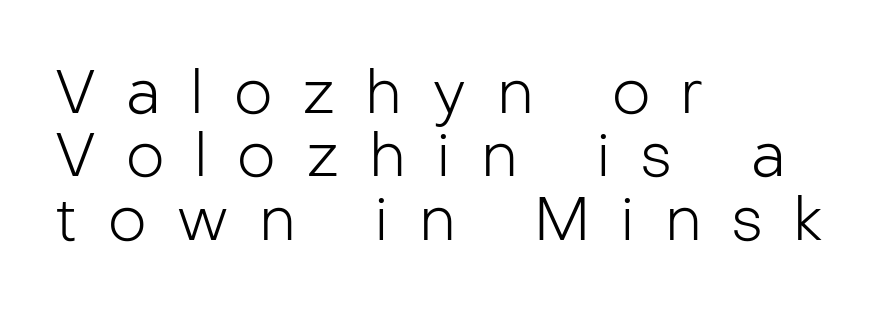
Q: Is the text bold? A: No.
Q: Is the text italic (slanted)? A: No, it is upright.
Q: Is the typeface a serif or a sans-serif typeface? A: Sans-serif.
Q: Is the text underlined? A: No.
Q: How is the paragraph aligned? A: Left-aligned.
Q: Is the spacing between letters normal or unusually wide? A: Unusually wide.
Q: Is the spacing between lines tight, normal or loose? A: Tight.
Q: Width (condensed, normal, or wide)? A: Normal.
Q: Stroke contrast? A: Low.
Q: x-height? A: Medium.
Q: Monospaced? A: No.
